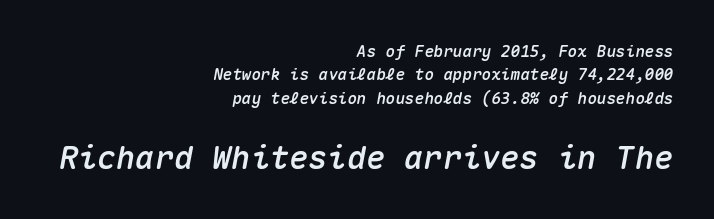
The space directly below the letters is spotless. Size hierarchy here favors the trailing block over the leading one. The rendering keeps characters at their native spacing. Each letter, wide or thin by design, is forced into the same width here. In terms of leading, this rendering sits right in the middle. Horizontally, the lines are justified to the trailing edge only.
